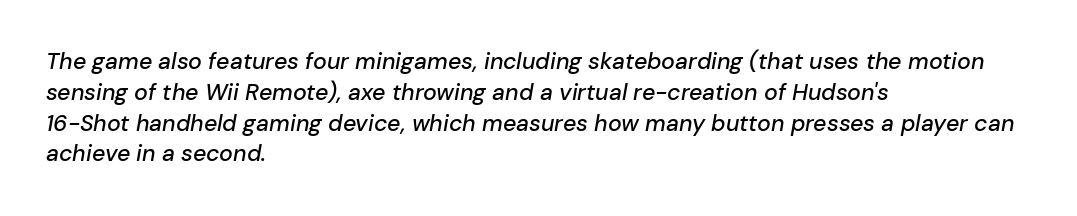
The image shows 23 px text type, italic (leaning right); set left-aligned, normal line spacing (1.34x), normal letter spacing, not underlined.
